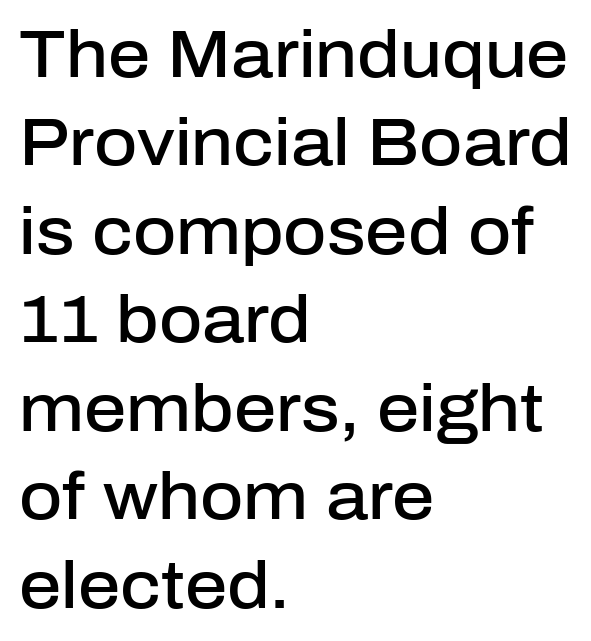
{"serif": "no", "italic": "no", "bold": "semi", "weight": "semibold", "width": "normal", "stroke_contrast": "low", "x_height": "medium", "monospaced": "no", "underline": "no", "align": "left", "line_spacing": "normal", "line_spacing_ratio": 1.34, "letter_spacing": "normal", "letter_spacing_em": 0.0, "glyph_px": 66}
